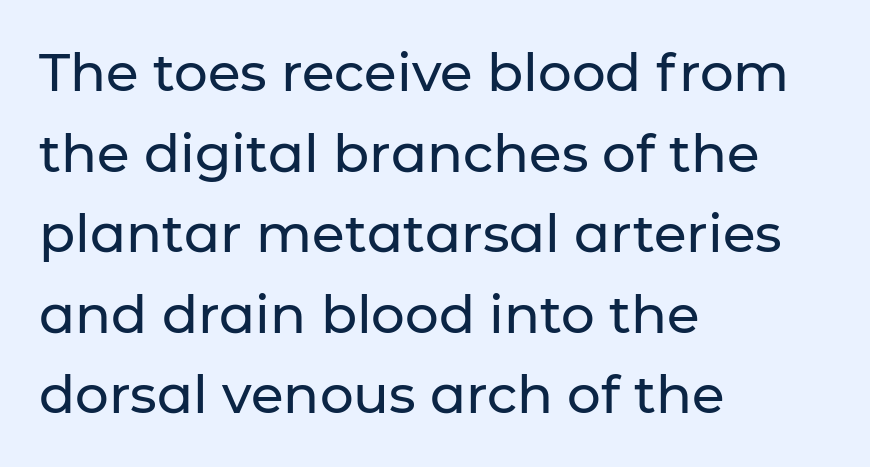
{"serif": "no", "italic": "no", "width": "normal", "stroke_contrast": "low", "x_height": "medium", "monospaced": "no", "underline": "no", "align": "left", "line_spacing": "normal", "line_spacing_ratio": 1.52, "letter_spacing": "normal", "letter_spacing_em": 0.0, "glyph_px": 53}
